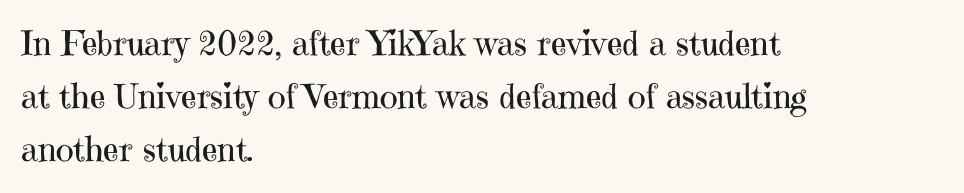
Q: Is the text bold? A: No.
Q: Is the text italic (slanted)? A: No, it is upright.
Q: Is the typeface a serif or a sans-serif typeface? A: Serif.
Q: Is the text underlined? A: No.
Q: How is the paragraph aligned? A: Left-aligned.
Q: Is the spacing between letters normal or unusually wide? A: Normal.
Q: Is the spacing between lines tight, normal or loose? A: Normal.
Q: Width (condensed, normal, or wide)? A: Normal.
Q: Stroke contrast? A: High.
Q: x-height? A: Medium.
Q: Monospaced? A: No.
